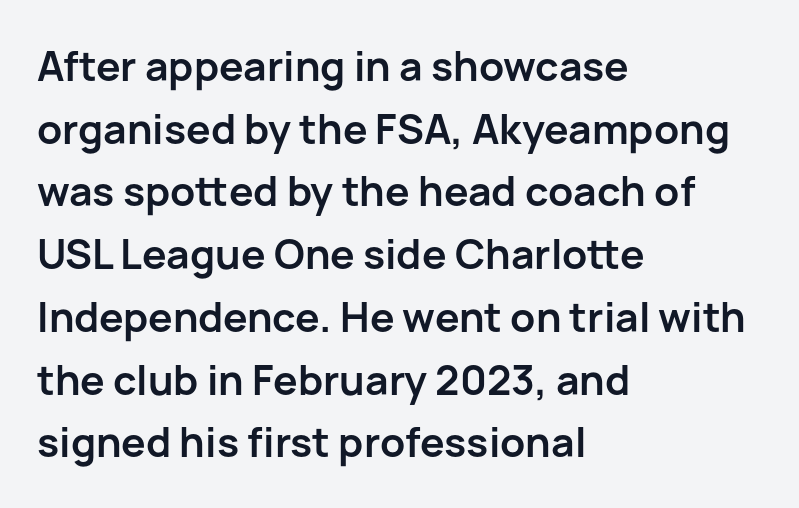
{"serif": "no", "italic": "no", "bold": "yes", "weight": "semibold", "width": "normal", "stroke_contrast": "low", "x_height": "medium", "monospaced": "no", "underline": "no", "align": "left", "line_spacing": "normal", "line_spacing_ratio": 1.53, "letter_spacing": "normal", "letter_spacing_em": 0.0, "glyph_px": 41}
